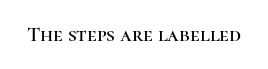
The image shows 21 px text type, upright; set normal letter spacing, not underlined.
